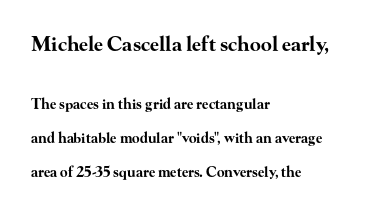
{"italic": "no", "bold": "yes", "underline": "no", "align": "left", "line_spacing": "loose", "line_spacing_ratio": 2.42, "letter_spacing": "normal", "letter_spacing_em": 0.0, "larger_block": "first", "size_ratio": 1.43, "glyph_px": 20}
